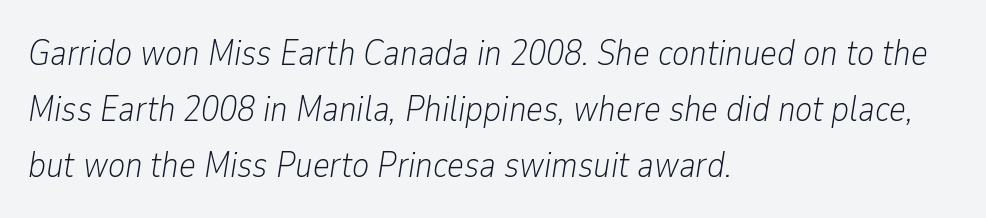
Q: Is the text bold? A: No.
Q: Is the text italic (slanted)? A: Yes, it leans right by about 9 degrees.
Q: Is the text underlined? A: No.
Q: How is the paragraph aligned? A: Left-aligned.
Q: Is the spacing between letters normal or unusually wide? A: Normal.
Q: Is the spacing between lines tight, normal or loose? A: Normal.
Q: Width (condensed, normal, or wide)? A: Condensed.
Q: Stroke contrast? A: Low.
Q: x-height? A: Medium.
Q: Monospaced? A: No.
